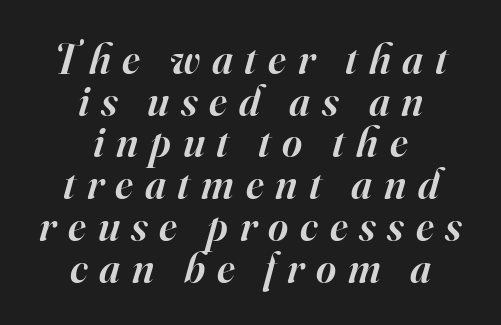
The image shows 43 px semibold serif type, italic (leaning right); set centered, tight line spacing (0.97x), unusually wide letter spacing (+0.27 em), not underlined; high stroke contrast and a small x-height.
